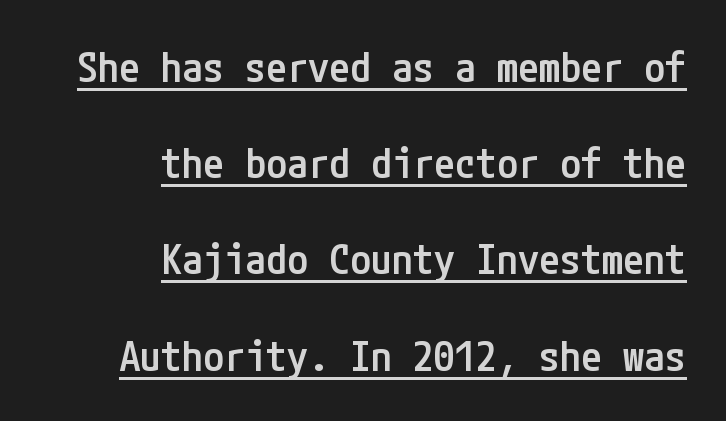
Q: Is the text bold? A: Semi-bold.
Q: Is the text italic (slanted)? A: No, it is upright.
Q: Is the typeface a serif or a sans-serif typeface? A: Sans-serif.
Q: Is the text underlined? A: Yes.
Q: How is the paragraph aligned? A: Right-aligned.
Q: Is the spacing between letters normal or unusually wide? A: Normal.
Q: Is the spacing between lines tight, normal or loose? A: Loose.
Q: Width (condensed, normal, or wide)? A: Condensed.
Q: Stroke contrast? A: Low.
Q: x-height? A: Medium.
